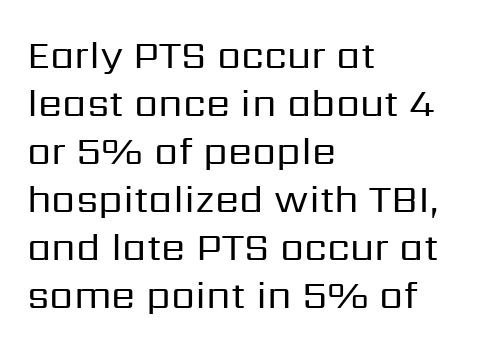
{"serif": "no", "italic": "no", "bold": "no", "weight": "regular", "width": "normal", "stroke_contrast": "low", "x_height": "medium", "monospaced": "no", "underline": "no", "align": "left", "line_spacing_ratio": 1.23, "letter_spacing": "normal", "letter_spacing_em": 0.0, "glyph_px": 39}
